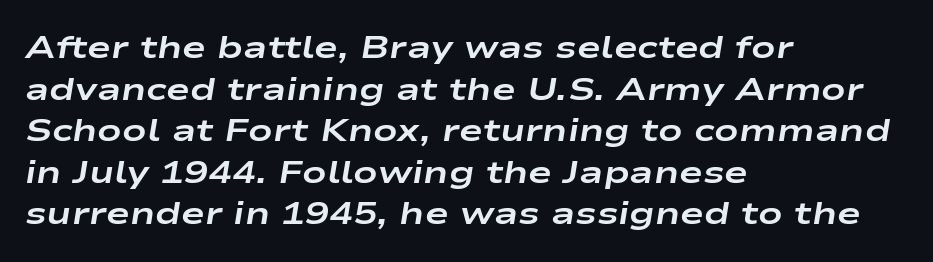
As a designer I'd log this as weight 700, bold. These lines are rendered in a variable-pitch font. The ragged edge is on the right, which tells us the setting is flush left. The space beneath each line is pristine and unruled. Is the type slanted? Yes — the strokes lean at a clear angle. Whoever set this chose a conventional vertical rhythm.
